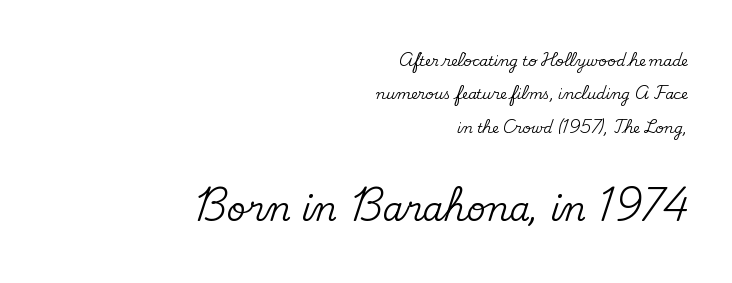
Q: Is the text italic (slanted)? A: Yes.
Q: Is the text underlined? A: No.
Q: How is the paragraph aligned? A: Right-aligned.
Q: Is the spacing between letters normal or unusually wide? A: Normal.
Q: Is the spacing between lines tight, normal or loose? A: Loose.
Q: Which block of text is set in a larger size, the first (top) or the second (bottom)? A: The second (bottom) one.
Q: Width (condensed, normal, or wide)? A: Normal.
Q: Stroke contrast? A: Medium.
Q: x-height? A: Small.
Q: Monospaced? A: No.
